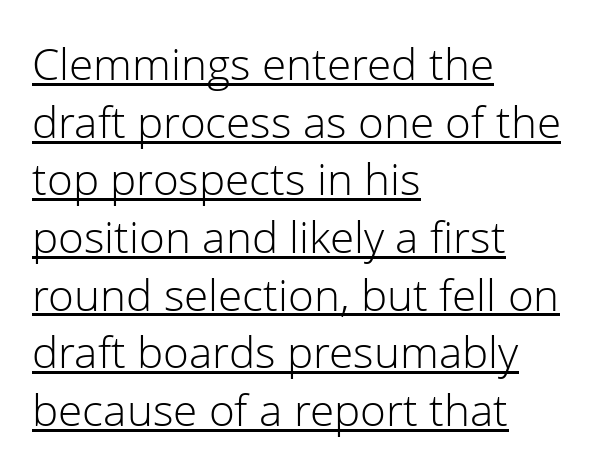
The typesetter chose a ragged-right arrangement here. The lettering holds an erect, upright posture throughout. A typesetter would call this proportional, since set widths differ per character. This is underlined copy, the kind a proofreader might mark for attention.
